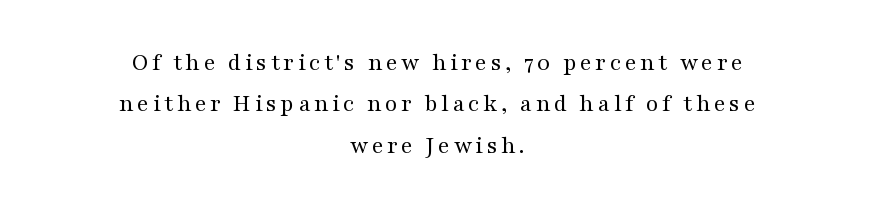
{"italic": "no", "bold": "no", "underline": "no", "align": "center", "line_spacing": "normal", "line_spacing_ratio": 1.66, "glyph_px": 25}
